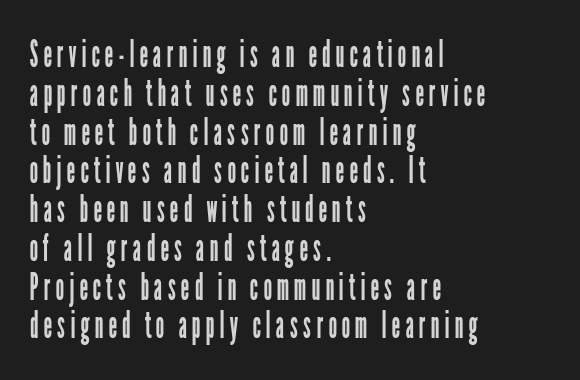
{"serif": "no", "italic": "no", "bold": "no", "weight": "regular", "width": "condensed", "stroke_contrast": "low", "x_height": "medium", "monospaced": "no", "underline": "no", "align": "left", "line_spacing": "tight", "line_spacing_ratio": 1.02, "glyph_px": 38}
